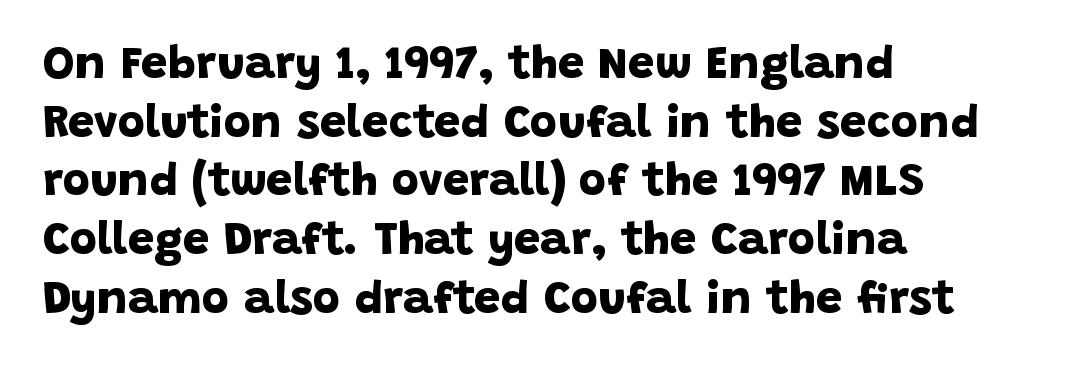
Q: Is the text bold? A: Yes.
Q: Is the typeface a serif or a sans-serif typeface? A: Sans-serif.
Q: Is the text underlined? A: No.
Q: How is the paragraph aligned? A: Left-aligned.
Q: Is the spacing between letters normal or unusually wide? A: Normal.
Q: Is the spacing between lines tight, normal or loose? A: Normal.
Q: Width (condensed, normal, or wide)? A: Normal.
Q: Stroke contrast? A: Low.
Q: x-height? A: Large.
Q: Monospaced? A: No.
